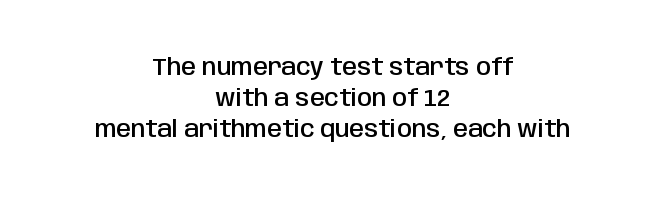
{"italic": "no", "bold": "semi", "underline": "no", "align": "center", "line_spacing": "normal", "line_spacing_ratio": 1.29, "letter_spacing": "normal", "letter_spacing_em": 0.0, "glyph_px": 24}
